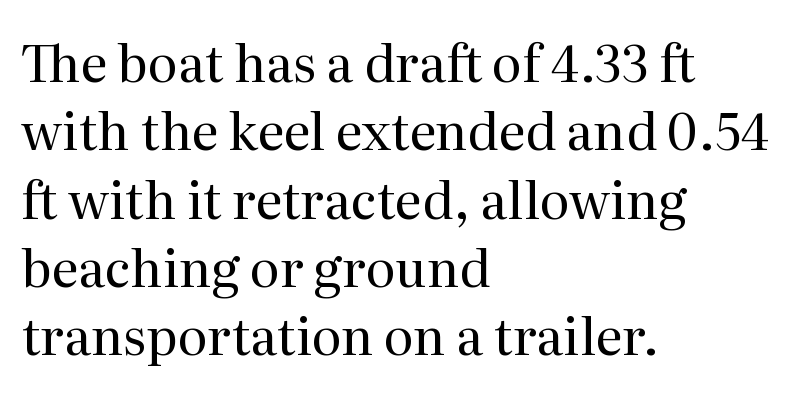
Nothing unusual about the tracking: characters are spaced as the font intends. Ink coverage per letter is moderate at most. Style check: upright. Any mark beneath the type? The region is blank. Evenly set lines give the paragraph a standard silhouette. You could not count columns in this text — the font is proportionally spaced.
